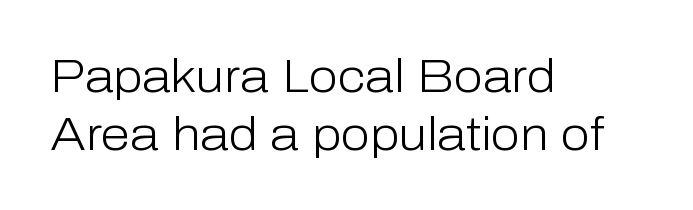
{"serif": "no", "italic": "no", "bold": "no", "weight": "light", "width": "normal", "stroke_contrast": "low", "x_height": "medium", "monospaced": "no", "underline": "no", "align": "left", "line_spacing_ratio": 1.23, "letter_spacing": "normal", "letter_spacing_em": 0.0, "glyph_px": 47}
